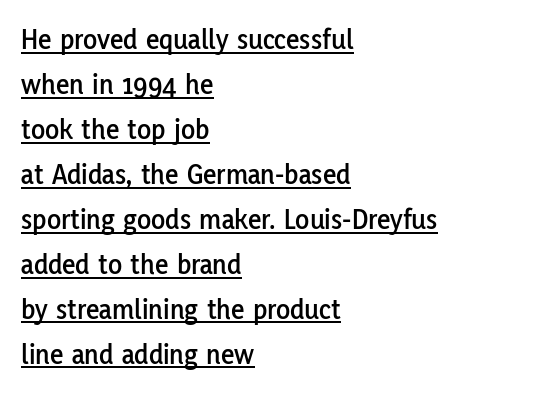
The image shows 29 px sans-serif type, upright; set left-aligned, normal line spacing (1.55x), normal letter spacing, underlined; low stroke contrast and a medium x-height.
